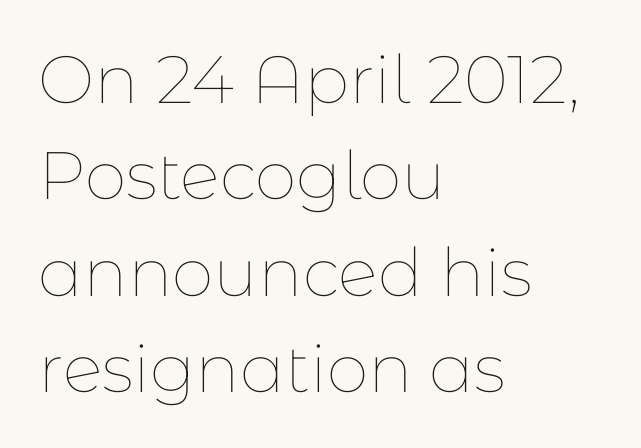
{"italic": "no", "bold": "no", "weight": "thin", "width": "normal", "stroke_contrast": "low", "x_height": "medium", "monospaced": "no", "underline": "no", "align": "left", "line_spacing": "normal", "line_spacing_ratio": 1.44, "letter_spacing": "normal", "letter_spacing_em": 0.0, "glyph_px": 67}
